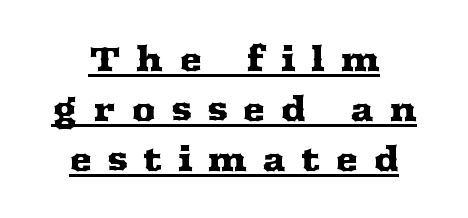
Q: Is the text italic (slanted)? A: No, it is upright.
Q: Is the typeface a serif or a sans-serif typeface? A: Serif.
Q: Is the text underlined? A: Yes.
Q: How is the paragraph aligned? A: Centered.
Q: Is the spacing between letters normal or unusually wide? A: Unusually wide.
Q: Is the spacing between lines tight, normal or loose? A: Normal.
Q: Width (condensed, normal, or wide)? A: Wide.
Q: Stroke contrast? A: Medium.
Q: x-height? A: Medium.
Q: Monospaced? A: No.
